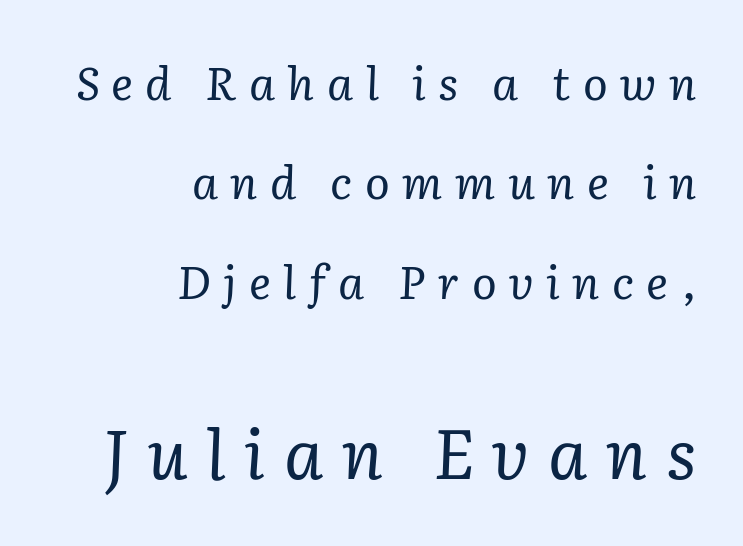
Q: Is the text bold? A: No.
Q: Is the text italic (slanted)? A: Yes, it leans right by about 2 degrees.
Q: Is the typeface a serif or a sans-serif typeface? A: Serif.
Q: Is the text underlined? A: No.
Q: How is the paragraph aligned? A: Right-aligned.
Q: Is the spacing between letters normal or unusually wide? A: Unusually wide.
Q: Is the spacing between lines tight, normal or loose? A: Loose.
Q: Which block of text is set in a larger size, the first (top) or the second (bottom)? A: The second (bottom) one.
Q: Width (condensed, normal, or wide)? A: Normal.
Q: Stroke contrast? A: Low.
Q: x-height? A: Medium.
Q: Monospaced? A: No.
